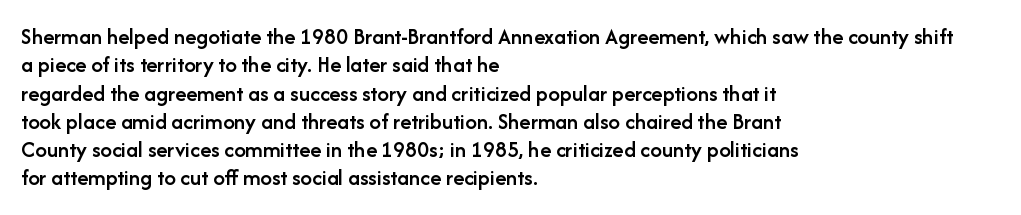
Is the letter spacing exaggerated? No — it looks like the ordinary default. Do the letters lean? They stand straight. Is the type bold? Partly — it's a semibold, heavier than regular but not fully bold. Lines of text with bare space underneath. The text block is weighted toward the left margin, trailing off unevenly rightward.
